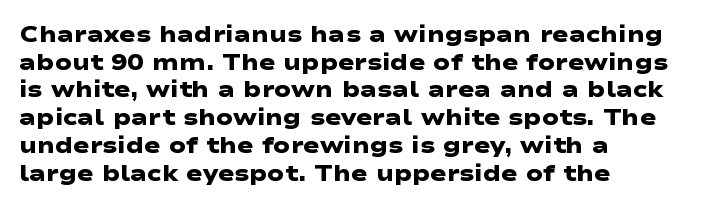
The image shows 22 px bold type; set left-aligned, normal line spacing (1.26x), normal letter spacing, not underlined.
